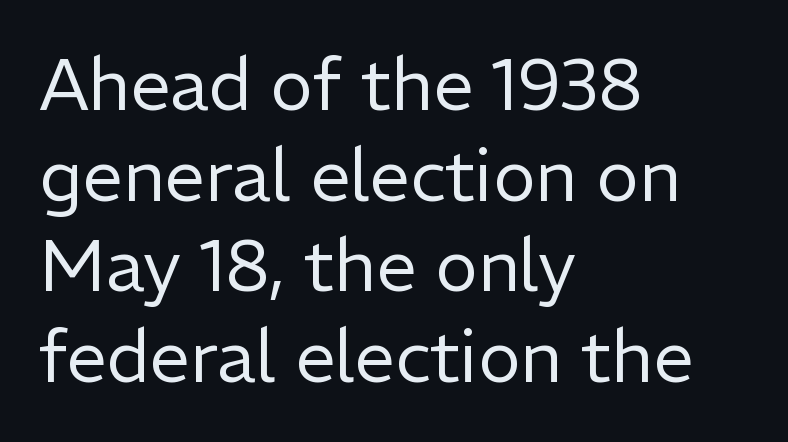
{"serif": "no", "italic": "no", "bold": "no", "weight": "regular", "width": "normal", "stroke_contrast": "low", "x_height": "medium", "monospaced": "no", "underline": "no", "align": "left", "line_spacing": "normal", "line_spacing_ratio": 1.26, "letter_spacing": "normal", "letter_spacing_em": 0.0, "glyph_px": 72}
